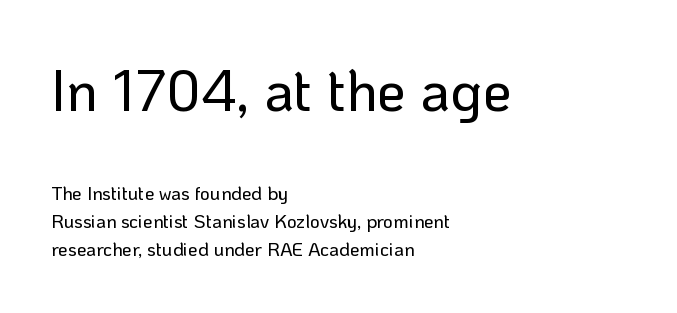
Q: Is the text italic (slanted)? A: No, it is upright.
Q: Is the typeface a serif or a sans-serif typeface? A: Sans-serif.
Q: Is the text underlined? A: No.
Q: How is the paragraph aligned? A: Left-aligned.
Q: Is the spacing between letters normal or unusually wide? A: Normal.
Q: Is the spacing between lines tight, normal or loose? A: Normal.
Q: Which block of text is set in a larger size, the first (top) or the second (bottom)? A: The first (top) one.
Q: Width (condensed, normal, or wide)? A: Normal.
Q: Stroke contrast? A: Low.
Q: x-height? A: Medium.
Q: Monospaced? A: No.
